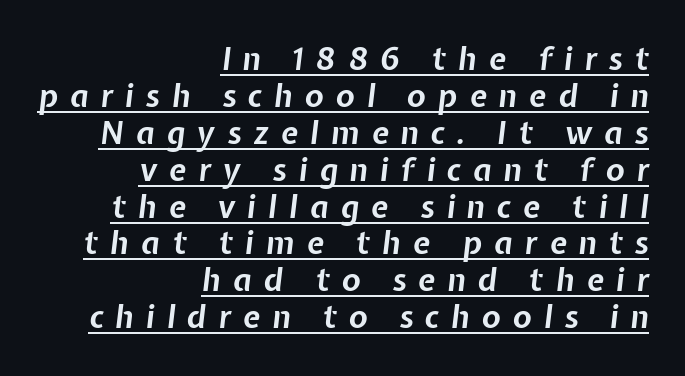
These lines stack with their right ends in a neat column. The passage shown is underscored from start to finish. Someone cranked the tracking dial way up on this one. Slanted lettering throughout. The rendering uses natural spacing where letterforms have individual widths. Summary of weight: heavy, a full bold.
